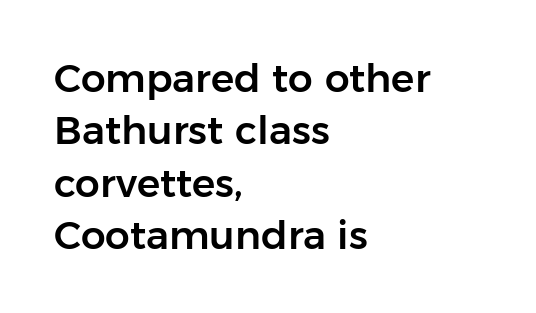
Q: Is the text italic (slanted)? A: No, it is upright.
Q: Is the typeface a serif or a sans-serif typeface? A: Sans-serif.
Q: Is the text underlined? A: No.
Q: How is the paragraph aligned? A: Left-aligned.
Q: Is the spacing between letters normal or unusually wide? A: Normal.
Q: Is the spacing between lines tight, normal or loose? A: Normal.
Q: Width (condensed, normal, or wide)? A: Normal.
Q: Stroke contrast? A: Low.
Q: x-height? A: Medium.
Q: Monospaced? A: No.
